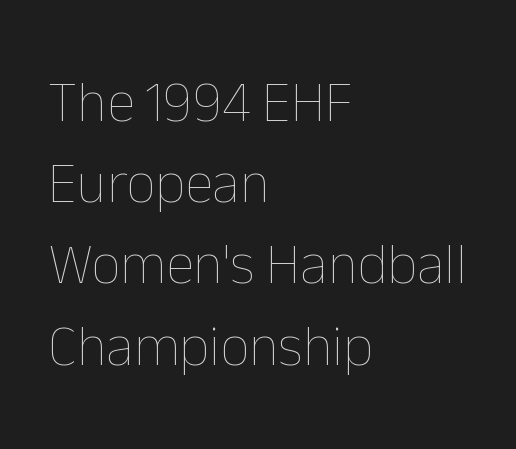
Leading matches the norm, producing a regular column. The gaps between neighbouring characters are ordinary and unremarkable. Do the characters align in a grid? No, the font is proportional. Stems and bowls with no extra thickness — not bold.
